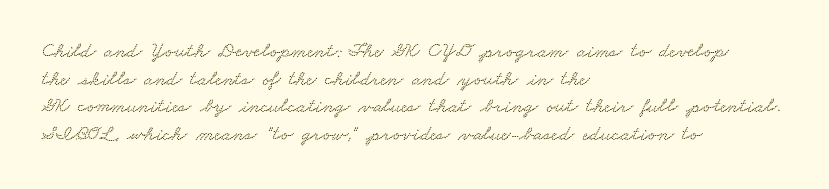
The leading is moderate, giving the passage an even texture. The text block is weighted toward the left margin, trailing off unevenly rightward. Look at the tracking — it's just the regular setting, nothing added. Honestly, there is no underline to notice here at all.
